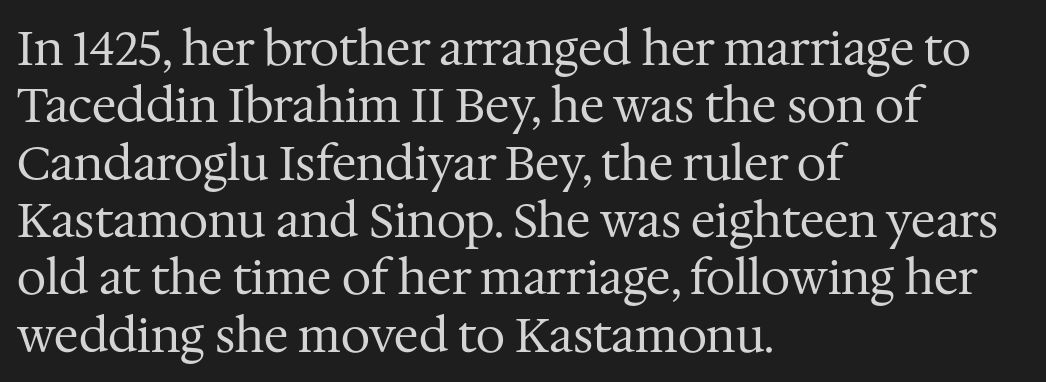
Stroke mass is kept to a normal reading level or below. This is serif lettering, the kind often seen in printed books. The axis of the letterforms is exactly vertical. Glyph-to-glyph distance matches everyday printed text.
